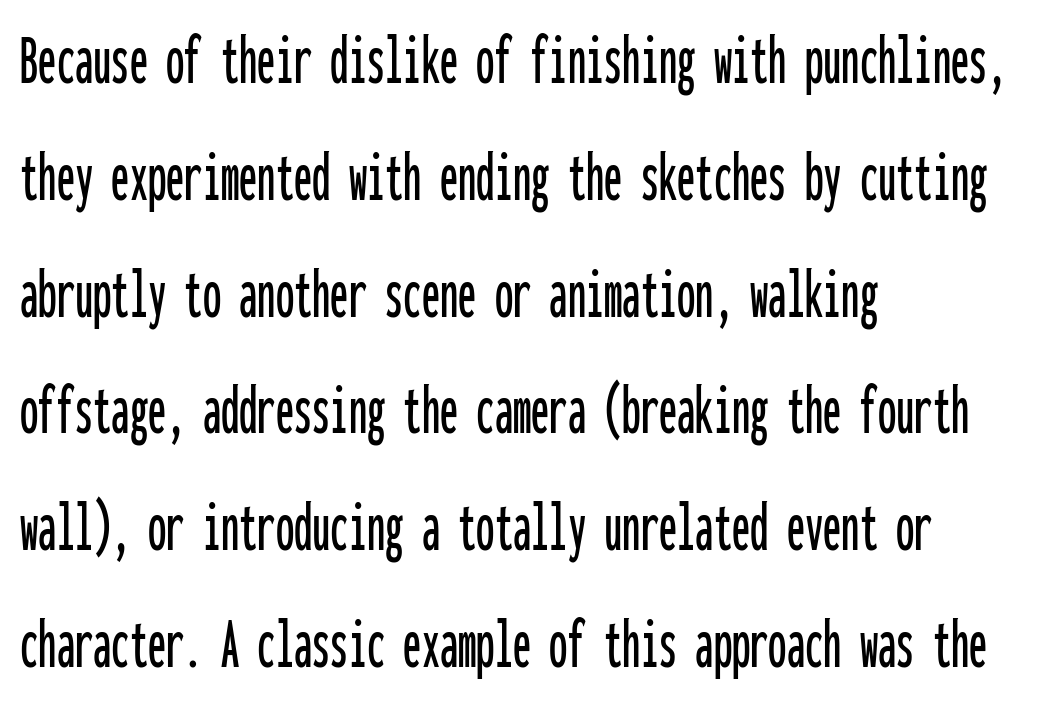
Q: Is the text italic (slanted)? A: No, it is upright.
Q: Is the typeface a serif or a sans-serif typeface? A: Sans-serif.
Q: Is the text underlined? A: No.
Q: How is the paragraph aligned? A: Left-aligned.
Q: Is the spacing between letters normal or unusually wide? A: Normal.
Q: Is the spacing between lines tight, normal or loose? A: Normal.
Q: Width (condensed, normal, or wide)? A: Condensed.
Q: Stroke contrast? A: Low.
Q: x-height? A: Medium.
Q: Monospaced? A: Yes.
